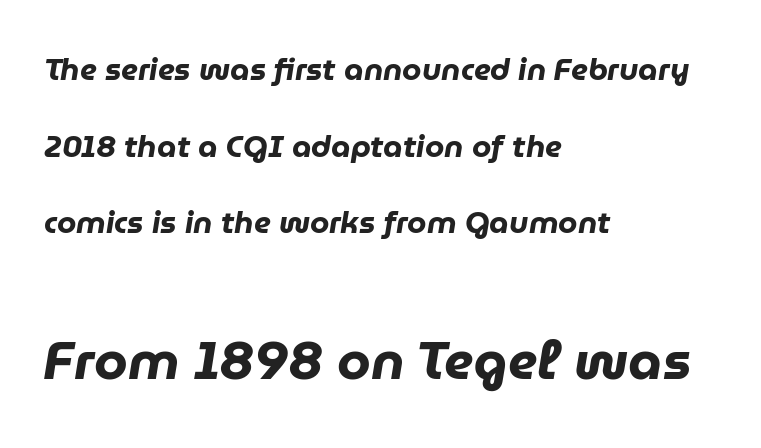
Q: Is the text bold? A: Yes.
Q: Is the text italic (slanted)? A: Yes, it leans right by about 9 degrees.
Q: Is the text underlined? A: No.
Q: How is the paragraph aligned? A: Left-aligned.
Q: Is the spacing between letters normal or unusually wide? A: Normal.
Q: Is the spacing between lines tight, normal or loose? A: Loose.
Q: Which block of text is set in a larger size, the first (top) or the second (bottom)? A: The second (bottom) one.
Q: Width (condensed, normal, or wide)? A: Normal.
Q: Stroke contrast? A: Low.
Q: x-height? A: Medium.
Q: Monospaced? A: No.
